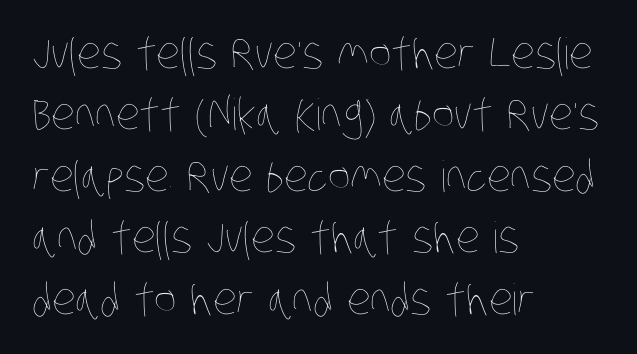
Q: Is the text bold? A: No.
Q: Is the text underlined? A: No.
Q: How is the paragraph aligned? A: Left-aligned.
Q: Is the spacing between letters normal or unusually wide? A: Normal.
Q: Is the spacing between lines tight, normal or loose? A: Normal.
Q: Width (condensed, normal, or wide)? A: Condensed.
Q: Stroke contrast? A: Low.
Q: x-height? A: Large.
Q: Monospaced? A: No.
